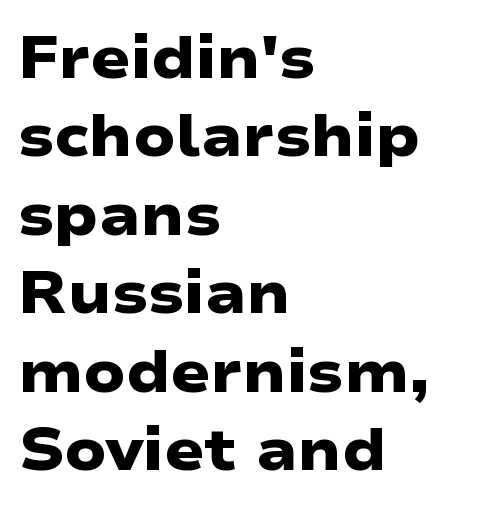
Q: Is the text bold? A: Yes.
Q: Is the typeface a serif or a sans-serif typeface? A: Sans-serif.
Q: Is the text underlined? A: No.
Q: How is the paragraph aligned? A: Left-aligned.
Q: Is the spacing between letters normal or unusually wide? A: Normal.
Q: Is the spacing between lines tight, normal or loose? A: Normal.
Q: Width (condensed, normal, or wide)? A: Wide.
Q: Stroke contrast? A: Low.
Q: x-height? A: Medium.
Q: Monospaced? A: No.
